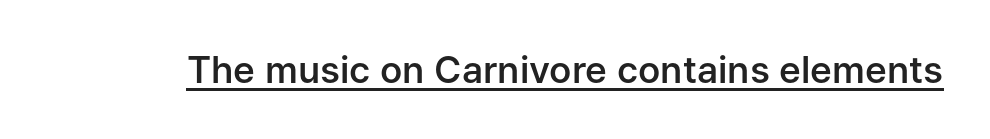
{"serif": "no", "italic": "no", "bold": "semi", "weight": "semibold", "width": "normal", "stroke_contrast": "low", "x_height": "medium", "monospaced": "no", "underline": "yes", "letter_spacing": "normal", "letter_spacing_em": 0.0, "glyph_px": 37}
